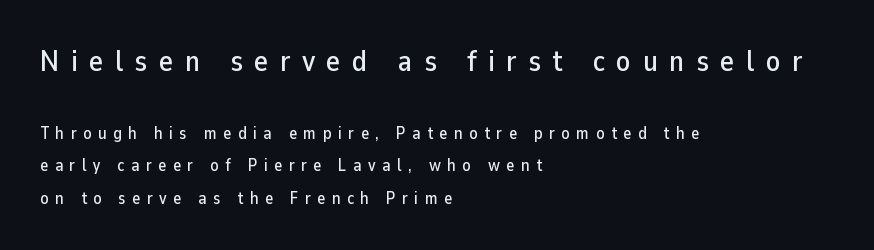
Q: Is the text italic (slanted)? A: No, it is upright.
Q: Is the typeface a serif or a sans-serif typeface? A: Sans-serif.
Q: Is the text underlined? A: No.
Q: How is the paragraph aligned? A: Left-aligned.
Q: Is the spacing between letters normal or unusually wide? A: Unusually wide.
Q: Is the spacing between lines tight, normal or loose? A: Loose.
Q: Which block of text is set in a larger size, the first (top) or the second (bottom)? A: The first (top) one.
Q: Width (condensed, normal, or wide)? A: Normal.
Q: Stroke contrast? A: Low.
Q: x-height? A: Medium.
Q: Monospaced? A: No.
